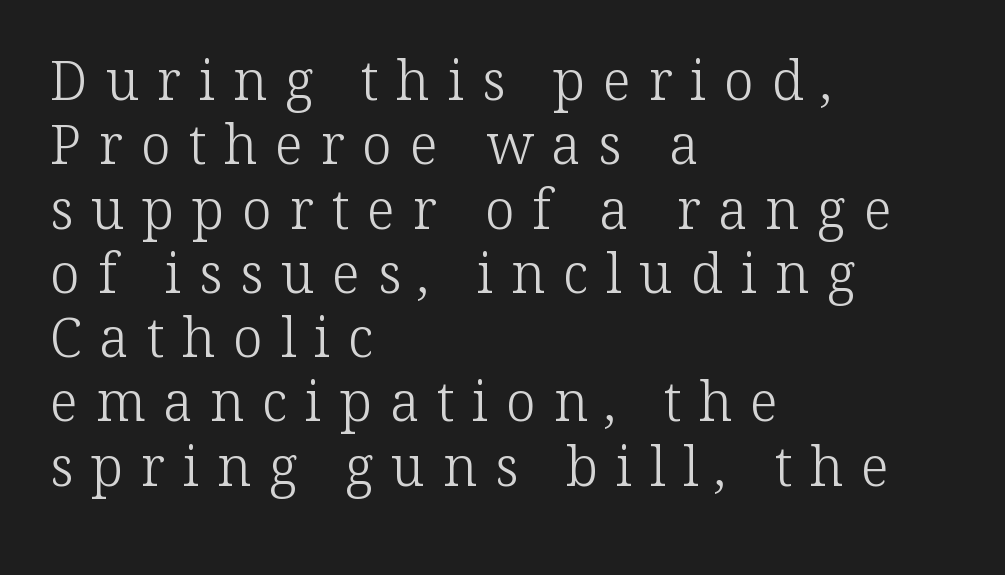
Q: Is the text bold? A: No.
Q: Is the text italic (slanted)? A: No, it is upright.
Q: Is the typeface a serif or a sans-serif typeface? A: Serif.
Q: Is the text underlined? A: No.
Q: How is the paragraph aligned? A: Left-aligned.
Q: Is the spacing between letters normal or unusually wide? A: Unusually wide.
Q: Width (condensed, normal, or wide)? A: Normal.
Q: Stroke contrast? A: Low.
Q: x-height? A: Medium.
Q: Monospaced? A: No.
